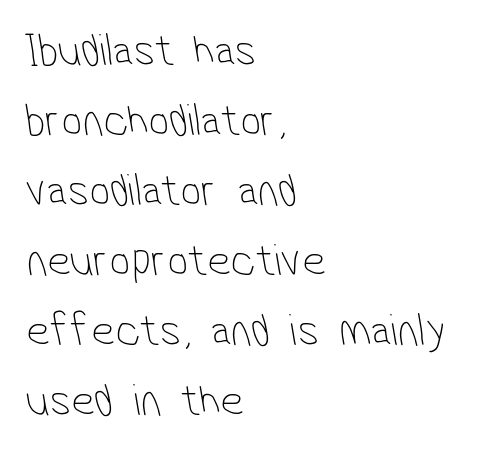
Q: Is the text bold? A: No.
Q: Is the typeface a serif or a sans-serif typeface? A: Sans-serif.
Q: Is the text underlined? A: No.
Q: How is the paragraph aligned? A: Left-aligned.
Q: Is the spacing between letters normal or unusually wide? A: Normal.
Q: Is the spacing between lines tight, normal or loose? A: Normal.
Q: Width (condensed, normal, or wide)? A: Condensed.
Q: Stroke contrast? A: Low.
Q: x-height? A: Medium.
Q: Monospaced? A: No.
